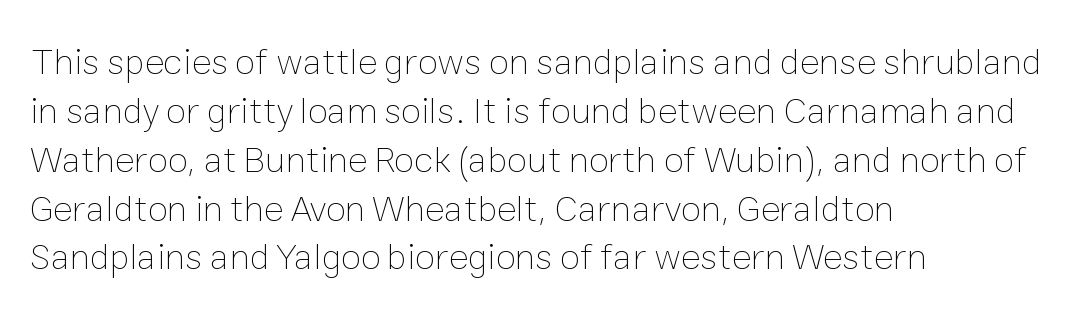
Students, observe: this is what conventionally led text looks like. The horizontal fit of the characters is conventional and even. Clear beneath every line of the passage. Each letter keeps its own natural width here, so spacing adapts to shape. No extra ink here — the face is not bold. If you drew a ruler down the left edge, every line would touch it.
